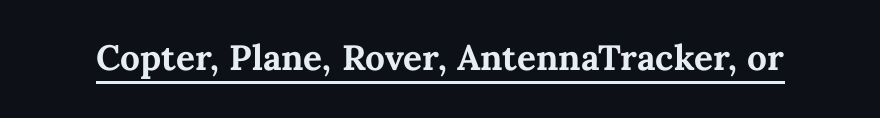
{"italic": "no", "bold": "yes", "weight": "semibold", "width": "normal", "stroke_contrast": "medium", "x_height": "medium", "monospaced": "no", "underline": "yes", "letter_spacing": "normal", "letter_spacing_em": 0.0, "glyph_px": 47}
